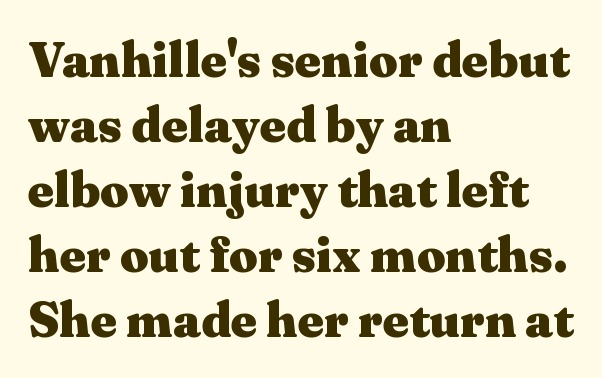
{"serif": "yes", "italic": "no", "bold": "yes", "weight": "heavy", "width": "wide", "stroke_contrast": "medium", "x_height": "medium", "monospaced": "no", "underline": "no", "align": "left", "line_spacing": "normal", "line_spacing_ratio": 1.3, "letter_spacing": "normal", "letter_spacing_em": 0.0, "glyph_px": 50}
